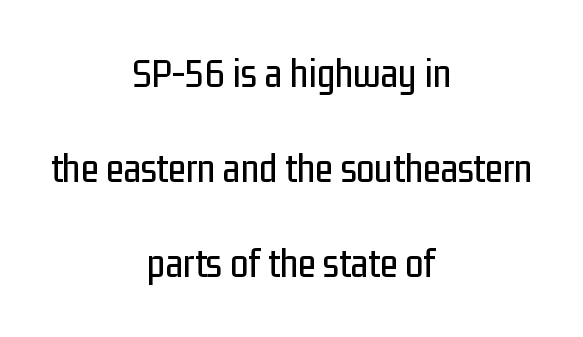
{"serif": "no", "italic": "no", "width": "condensed", "stroke_contrast": "low", "x_height": "medium", "monospaced": "no", "underline": "no", "align": "center", "line_spacing": "loose", "line_spacing_ratio": 2.32, "letter_spacing": "normal", "letter_spacing_em": 0.0, "glyph_px": 41}
